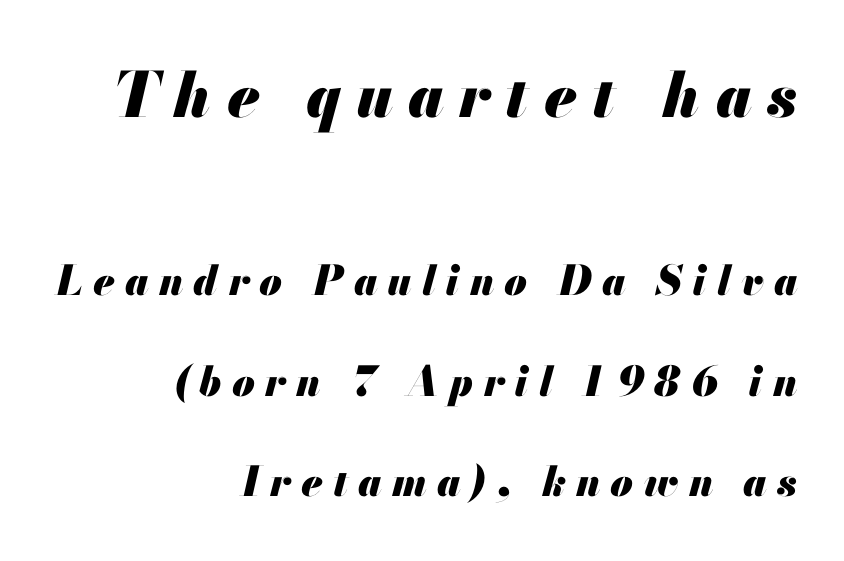
Notice how the passage keeps a crisp vertical edge on the right only. You get the large type first, then a drop to smaller type. The block of text is sparse from top to bottom, with ample space between rows. Here the designer chose a conventional face with non-uniform glyph widths.
